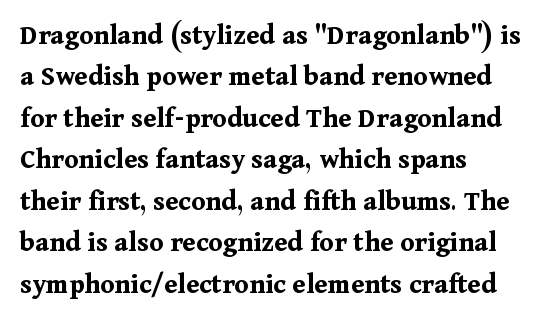
The image shows 29 px bold serif type, upright; set left-aligned, normal line spacing (1.43x), normal letter spacing, not underlined; medium stroke contrast and a medium x-height.
